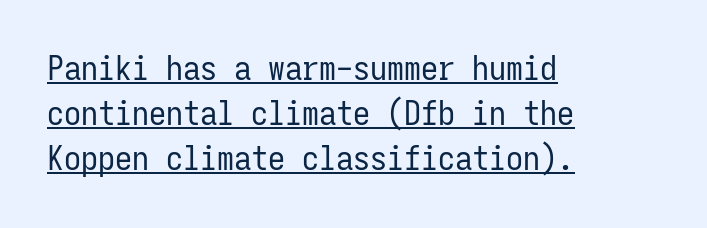
{"serif": "no", "italic": "no", "bold": "no", "weight": "regular", "width": "condensed", "stroke_contrast": "low", "x_height": "medium", "monospaced": "yes", "underline": "yes", "align": "left", "line_spacing": "normal", "line_spacing_ratio": 1.33, "letter_spacing": "normal", "letter_spacing_em": 0.0, "glyph_px": 34}
